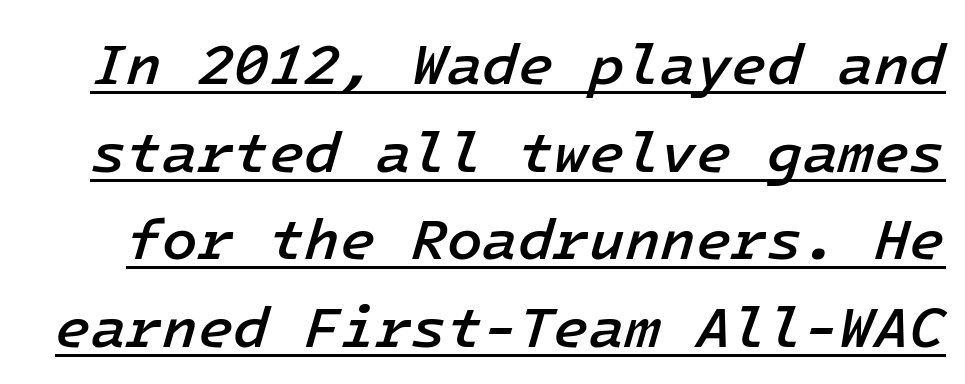
Q: Is the text bold? A: Semi-bold.
Q: Is the text italic (slanted)? A: Yes, it leans right by about 16 degrees.
Q: Is the text underlined? A: Yes.
Q: Is the spacing between letters normal or unusually wide? A: Normal.
Q: Is the spacing between lines tight, normal or loose? A: Normal.
Q: Width (condensed, normal, or wide)? A: Normal.
Q: Stroke contrast? A: Low.
Q: x-height? A: Medium.
